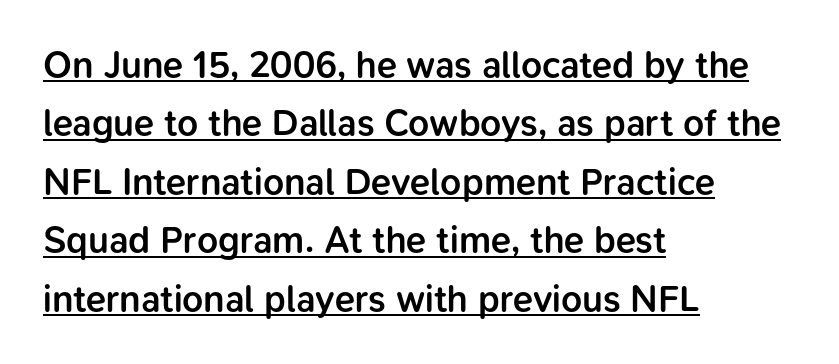
Q: Is the text bold? A: Semi-bold.
Q: Is the text italic (slanted)? A: No, it is upright.
Q: Is the typeface a serif or a sans-serif typeface? A: Sans-serif.
Q: Is the text underlined? A: Yes.
Q: How is the paragraph aligned? A: Left-aligned.
Q: Is the spacing between letters normal or unusually wide? A: Normal.
Q: Is the spacing between lines tight, normal or loose? A: Normal.
Q: Width (condensed, normal, or wide)? A: Normal.
Q: Stroke contrast? A: Low.
Q: x-height? A: Medium.
Q: Monospaced? A: No.
